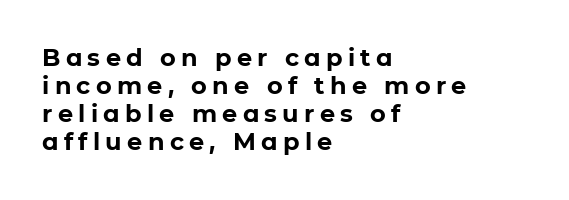
The image shows 24 px bold type, upright; set left-aligned, line spacing 1.17x, unusually wide letter spacing (+0.22 em), not underlined.
